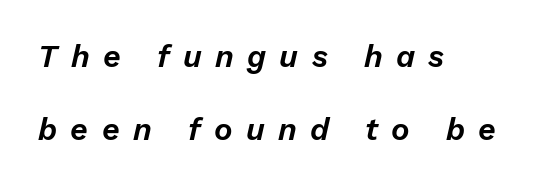
The image shows 31 px text type, italic (leaning right); set left-aligned, loose line spacing (2.36x), unusually wide letter spacing (+0.43 em), not underlined; low stroke contrast and a medium x-height.
